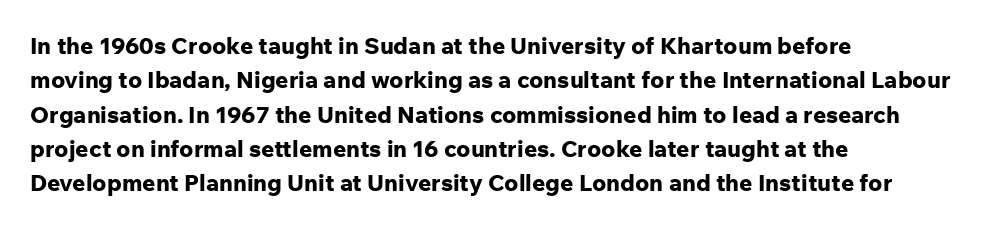
The space directly below the letters is spotless. Interline gaps are of average width in this sample. Ascenders rise straight up at ninety degrees. The rendering anchors every line to the left-hand side. The horizontal fit of the characters is conventional and even. The sample has been set heavy, in full bold.
